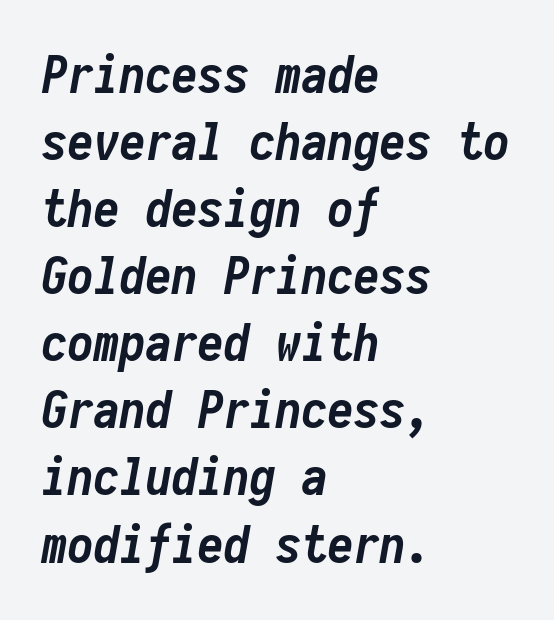
The image shows 52 px semibold, condensed type, italic (leaning right), monospaced; set left-aligned, normal line spacing (1.29x), normal letter spacing, not underlined; low stroke contrast and a medium x-height.
